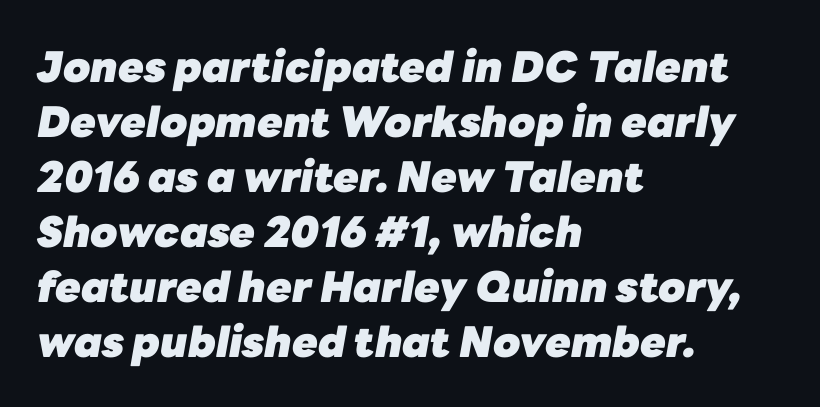
Looks like regular typesetting: each glyph gets only the width it needs. Nobody drew a line under any word here. Nobody touched the tracking dial on this one. The typesetting leans heavy: a genuine bold. These lines are set flush left with a ragged right edge. The whole block is typeset with a tilt.
